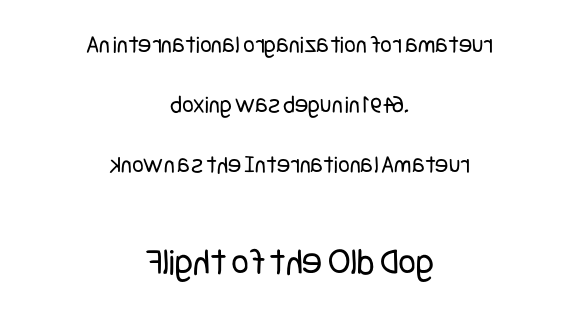
{"serif": "no", "italic": "no", "bold": "no", "weight": "regular", "width": "condensed", "stroke_contrast": "low", "x_height": "large", "underline": "no", "align": "center", "line_spacing": "loose", "line_spacing_ratio": 2.4, "letter_spacing": "normal", "letter_spacing_em": 0.0, "larger_block": "second", "size_ratio": 1.52, "glyph_px": 38}
